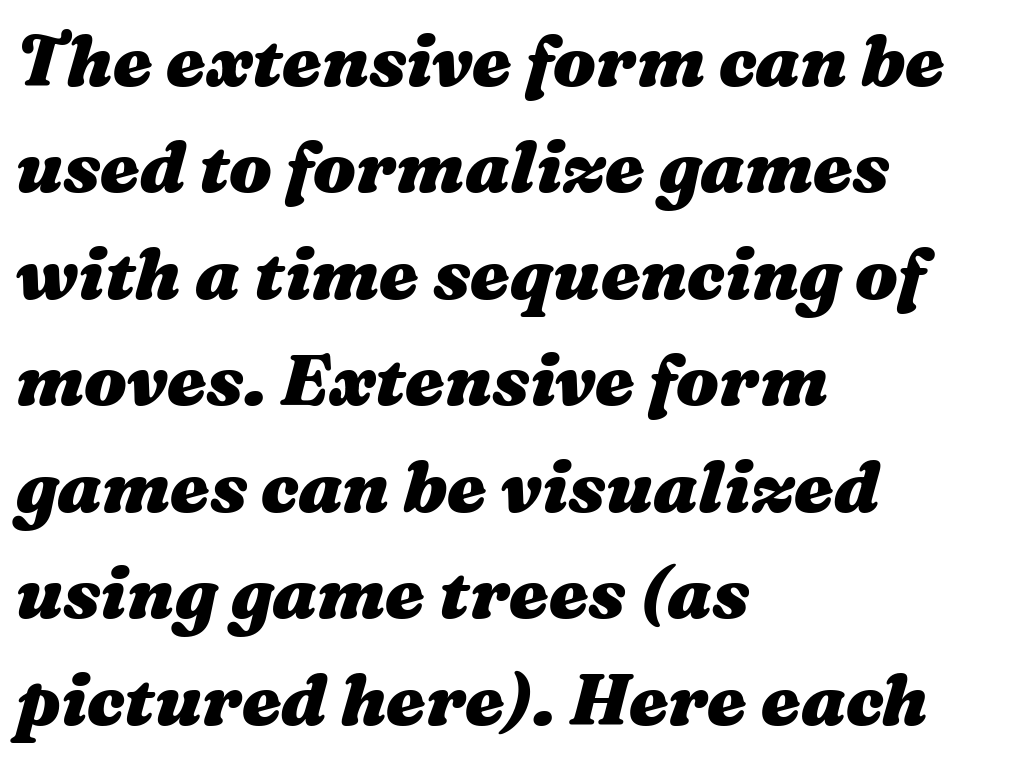
Honestly, the row spacing looks completely unremarkable. The face used here is proportionally spaced, like ordinary book or web type. Check under the words: just untouched page. You can tell it's italic because the verticals aren't actually vertical.
